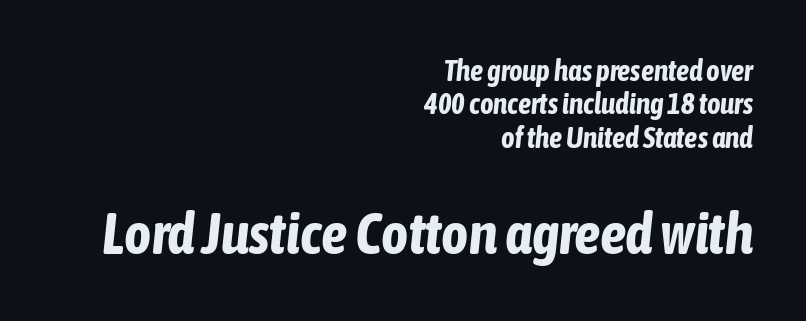
Summary of vertical rhythm: compact, with narrow interline spacing. The specimen omits any rule beneath the text block's lines. How are the letters spaced? Ordinarily, with no added tracking. Is this a fixed-width face? No — the glyphs have proportional, varying widths.
